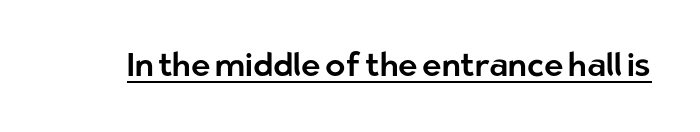
The image shows 33 px sans-serif type, upright; set normal letter spacing, underlined; low stroke contrast and a medium x-height.
